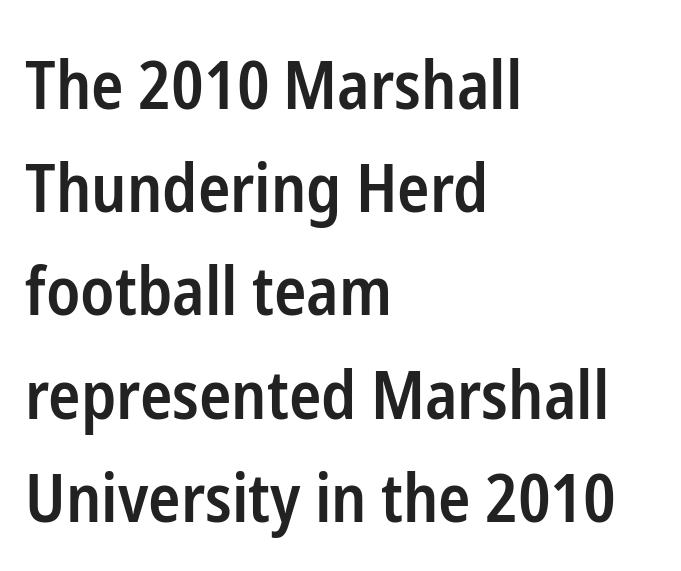
{"serif": "no", "italic": "no", "bold": "semi", "weight": "semibold", "width": "condensed", "stroke_contrast": "low", "x_height": "medium", "monospaced": "no", "underline": "no", "align": "left", "line_spacing": "normal", "line_spacing_ratio": 1.54, "letter_spacing": "normal", "letter_spacing_em": 0.0, "glyph_px": 67}
